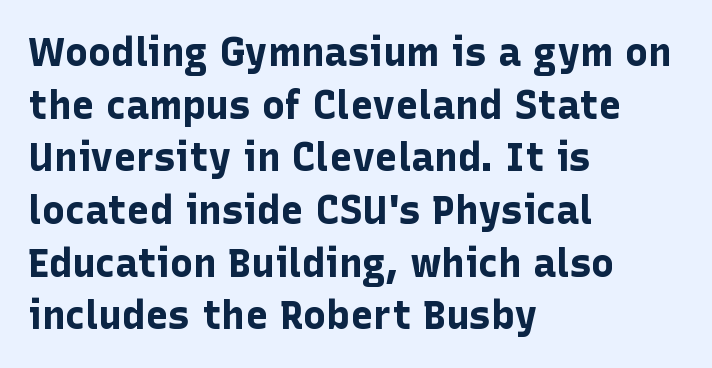
Q: Is the text bold? A: Yes.
Q: Is the text italic (slanted)? A: No, it is upright.
Q: Is the typeface a serif or a sans-serif typeface? A: Sans-serif.
Q: Is the text underlined? A: No.
Q: How is the paragraph aligned? A: Left-aligned.
Q: Is the spacing between letters normal or unusually wide? A: Normal.
Q: Is the spacing between lines tight, normal or loose? A: Normal.
Q: Width (condensed, normal, or wide)? A: Normal.
Q: Stroke contrast? A: Low.
Q: x-height? A: Medium.
Q: Monospaced? A: No.
